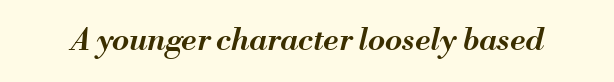
The image shows 31 px semibold type, italic (leaning right); set normal letter spacing, not underlined; medium stroke contrast and a small x-height.
